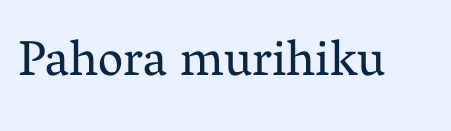
The image shows 50 px regular-weight serif type, upright; set normal letter spacing, not underlined; medium stroke contrast and a medium x-height.
